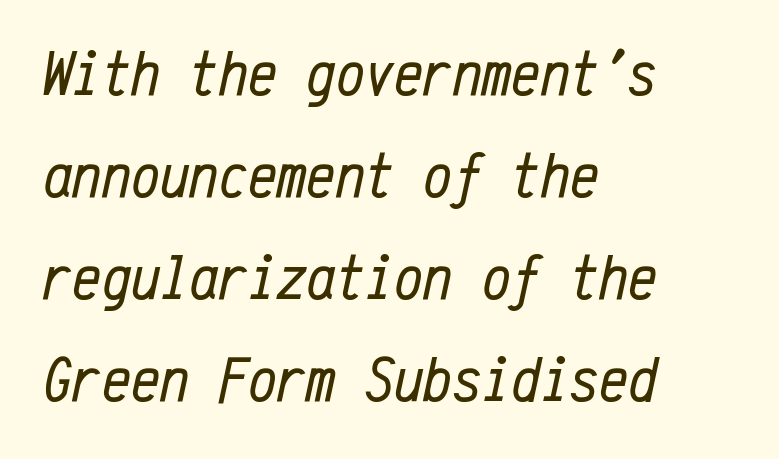
Is this a fixed-width face? Yes — each glyph sits in an identical cell. In terms of letterspacing, this is plain default setting. The block of text has a typical density, with ordinary space between rows. Stem width sits at or under what a default text font uses.
